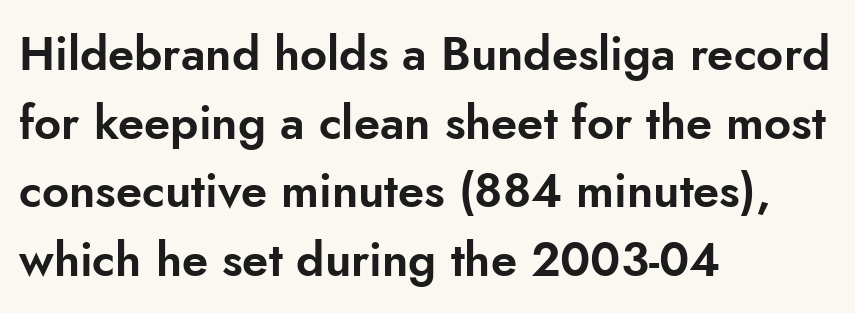
Q: Is the text italic (slanted)? A: No, it is upright.
Q: Is the typeface a serif or a sans-serif typeface? A: Sans-serif.
Q: Is the text underlined? A: No.
Q: How is the paragraph aligned? A: Left-aligned.
Q: Is the spacing between letters normal or unusually wide? A: Normal.
Q: Is the spacing between lines tight, normal or loose? A: Normal.
Q: Width (condensed, normal, or wide)? A: Normal.
Q: Stroke contrast? A: Low.
Q: x-height? A: Small.
Q: Monospaced? A: No.
